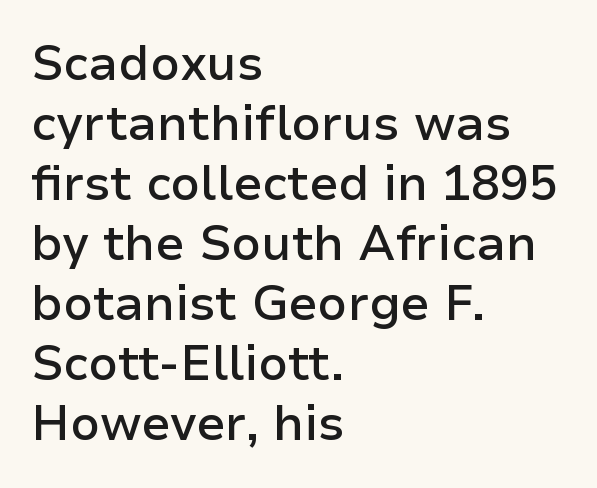
Type without underlining. Looks like regular typesetting: each glyph gets only the width it needs. This sample is left-justified, so line endings fall wherever the words run out. Quick note: interline space is typical.
